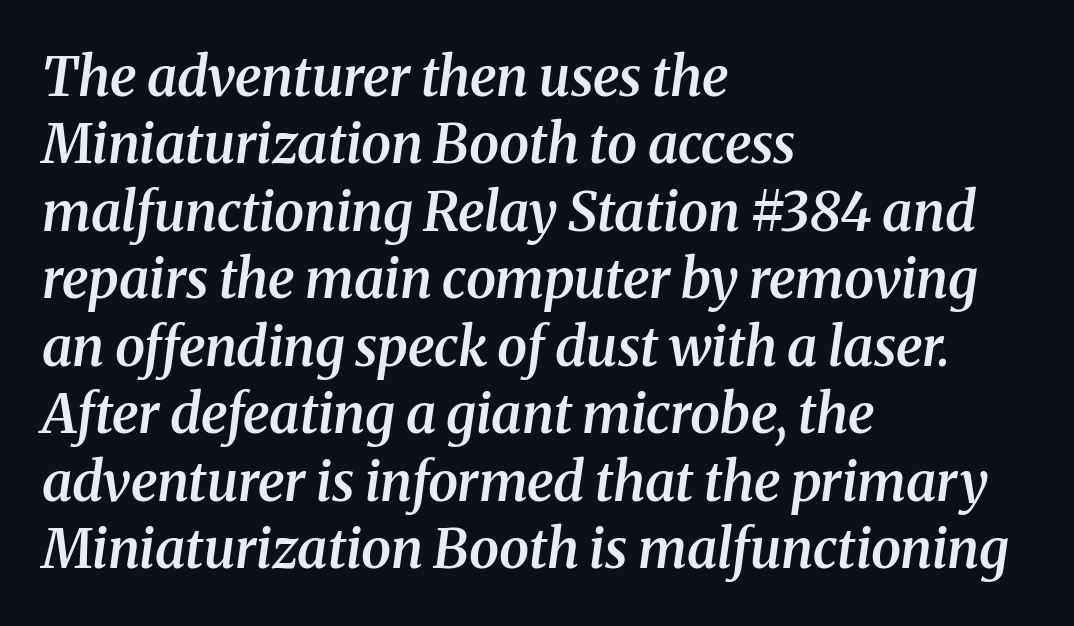
Q: Is the text bold? A: Semi-bold.
Q: Is the text italic (slanted)? A: Yes, it leans right by about 8 degrees.
Q: Is the typeface a serif or a sans-serif typeface? A: Serif.
Q: Is the text underlined? A: No.
Q: How is the paragraph aligned? A: Left-aligned.
Q: Is the spacing between letters normal or unusually wide? A: Normal.
Q: Is the spacing between lines tight, normal or loose? A: Normal.
Q: Width (condensed, normal, or wide)? A: Normal.
Q: Stroke contrast? A: Medium.
Q: x-height? A: Medium.
Q: Monospaced? A: No.
